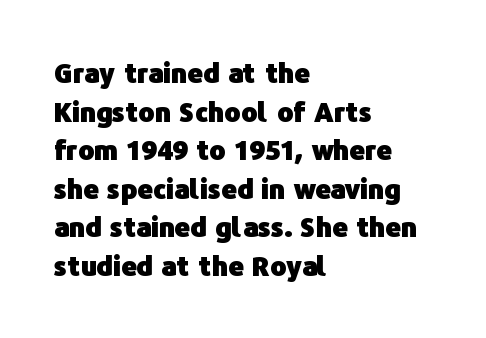
The image shows 27 px bold type, upright; set left-aligned, normal line spacing (1.43x), normal letter spacing, not underlined.
